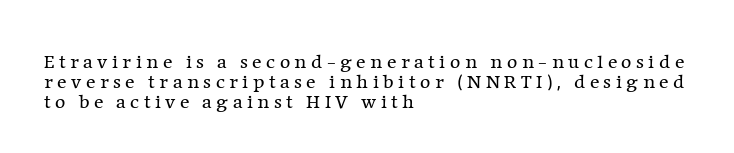
The image shows 20 px text type, upright; set left-aligned, tight line spacing (1.01x), unusually wide letter spacing (+0.22 em), not underlined.
